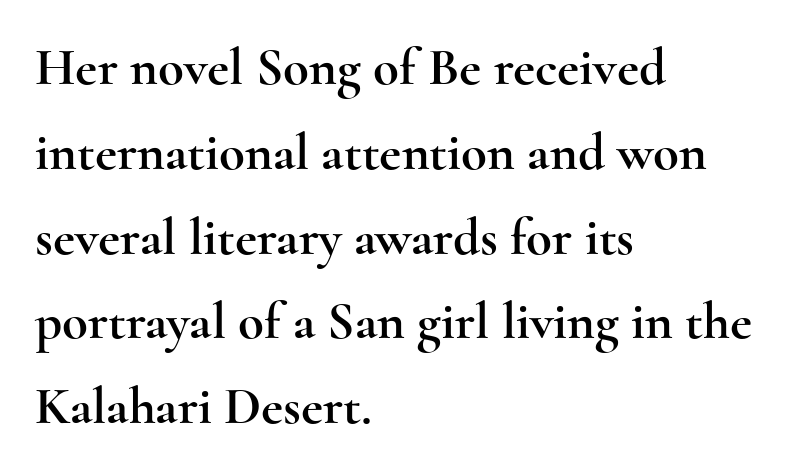
The passage shown is typed in a proportional face where columns would drift. This sample uses a serif face. The letterforms sit shoulder to shoulder at normal distance. These lines were composed using upright roman letters.
